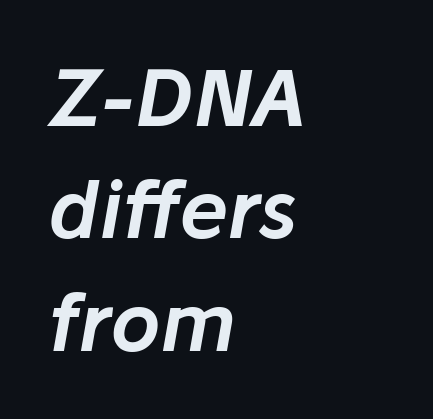
The image shows 78 px text type, italic (leaning right); set left-aligned, normal line spacing (1.44x), normal letter spacing, not underlined; low stroke contrast and a medium x-height.
